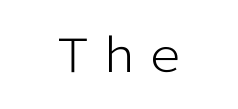
{"serif": "no", "italic": "no", "bold": "no", "weight": "light", "width": "normal", "stroke_contrast": "low", "x_height": "medium", "monospaced": "no", "underline": "no", "letter_spacing": "normal", "letter_spacing_em": 0.0, "glyph_px": 46}
